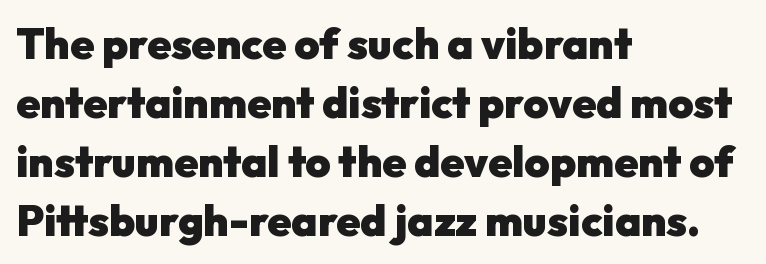
Q: Is the text bold? A: Yes.
Q: Is the text italic (slanted)? A: No, it is upright.
Q: Is the typeface a serif or a sans-serif typeface? A: Sans-serif.
Q: Is the text underlined? A: No.
Q: How is the paragraph aligned? A: Left-aligned.
Q: Is the spacing between letters normal or unusually wide? A: Normal.
Q: Is the spacing between lines tight, normal or loose? A: Normal.
Q: Width (condensed, normal, or wide)? A: Normal.
Q: Stroke contrast? A: Low.
Q: x-height? A: Medium.
Q: Monospaced? A: No.
